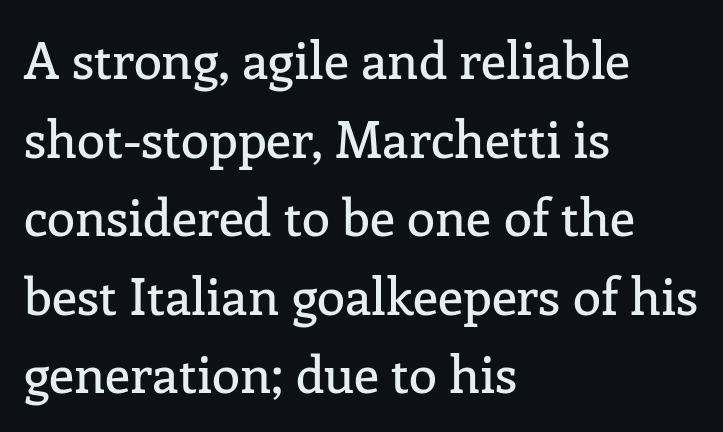
Q: Is the text italic (slanted)? A: No, it is upright.
Q: Is the typeface a serif or a sans-serif typeface? A: Serif.
Q: Is the text underlined? A: No.
Q: How is the paragraph aligned? A: Left-aligned.
Q: Is the spacing between letters normal or unusually wide? A: Normal.
Q: Is the spacing between lines tight, normal or loose? A: Normal.
Q: Width (condensed, normal, or wide)? A: Normal.
Q: Stroke contrast? A: Low.
Q: x-height? A: Medium.
Q: Monospaced? A: No.
